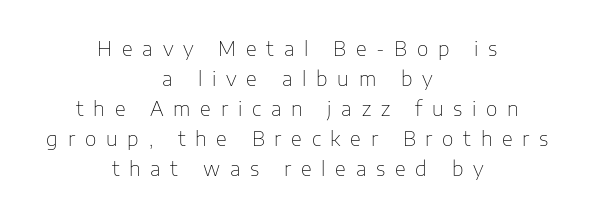
{"italic": "no", "bold": "no", "underline": "no", "align": "center", "line_spacing": "normal", "line_spacing_ratio": 1.5, "letter_spacing": "wide", "letter_spacing_em": 0.49, "glyph_px": 20}
